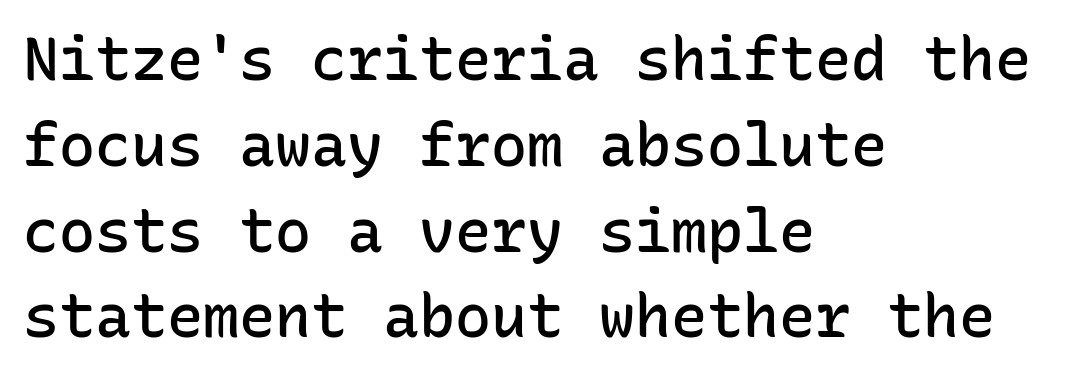
Q: Is the text bold? A: Semi-bold.
Q: Is the text italic (slanted)? A: No, it is upright.
Q: Is the typeface a serif or a sans-serif typeface? A: Sans-serif.
Q: Is the text underlined? A: No.
Q: How is the paragraph aligned? A: Left-aligned.
Q: Is the spacing between letters normal or unusually wide? A: Normal.
Q: Is the spacing between lines tight, normal or loose? A: Normal.
Q: Width (condensed, normal, or wide)? A: Normal.
Q: Stroke contrast? A: Low.
Q: x-height? A: Medium.
Q: Monospaced? A: Yes.
